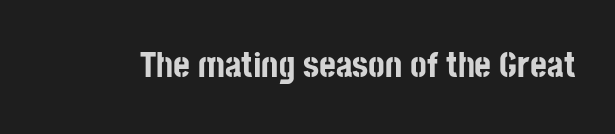
{"serif": "no", "italic": "no", "bold": "yes", "weight": "bold", "width": "condensed", "stroke_contrast": "low", "x_height": "large", "monospaced": "no", "underline": "no", "letter_spacing": "normal", "letter_spacing_em": 0.0, "glyph_px": 36}
